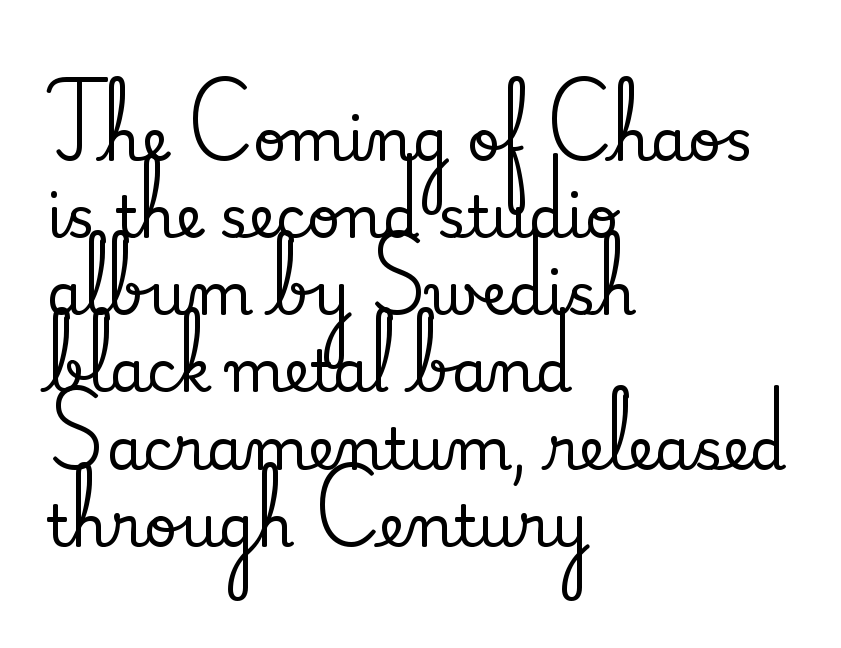
{"serif": "yes", "italic": "no", "width": "normal", "stroke_contrast": "medium", "x_height": "small", "monospaced": "no", "underline": "no", "align": "left", "line_spacing": "normal", "line_spacing_ratio": 1.33, "letter_spacing": "normal", "letter_spacing_em": 0.0, "glyph_px": 58}
